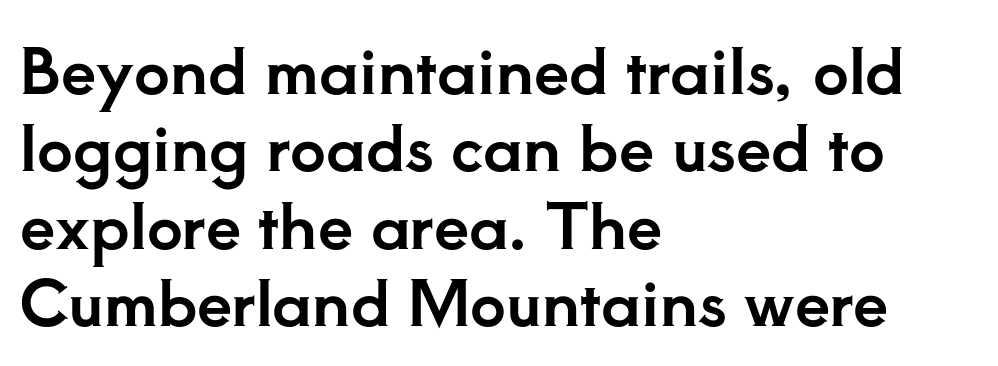
The image shows 63 px serif type, upright; set left-aligned, line spacing 1.23x, normal letter spacing, not underlined; low stroke contrast and a small x-height.
